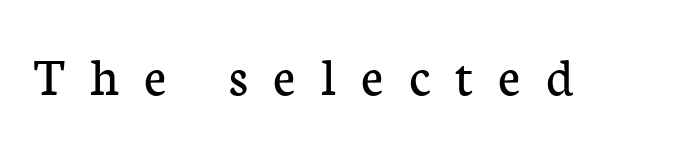
{"serif": "yes", "italic": "no", "bold": "no", "weight": "regular", "width": "normal", "stroke_contrast": "low", "x_height": "medium", "monospaced": "no", "underline": "no", "letter_spacing": "wide", "letter_spacing_em": 0.45, "glyph_px": 56}
